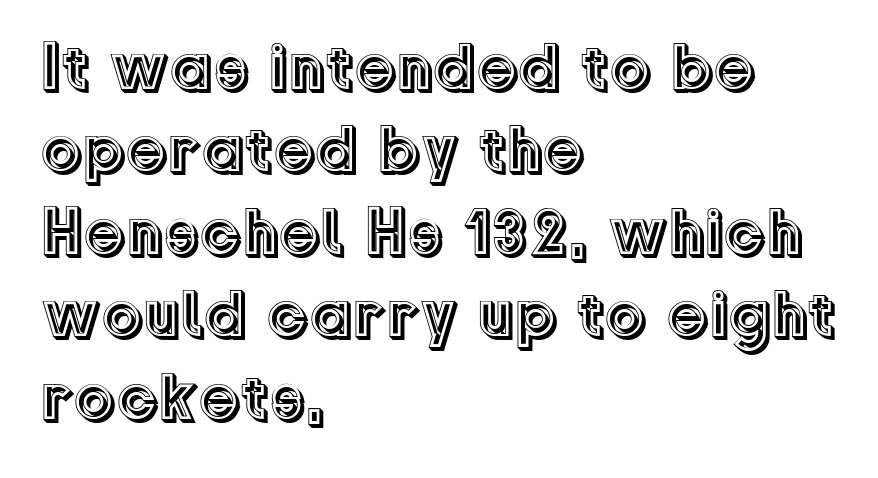
{"italic": "no", "width": "normal", "x_height": "medium", "monospaced": "no", "underline": "no", "align": "left", "line_spacing": "normal", "line_spacing_ratio": 1.25, "letter_spacing": "normal", "letter_spacing_em": 0.0, "glyph_px": 66}
